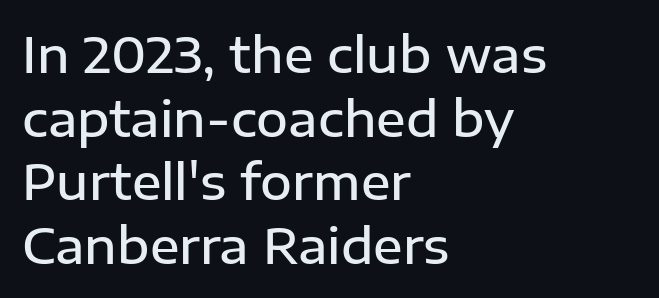
Q: Is the text bold? A: Semi-bold.
Q: Is the text italic (slanted)? A: No, it is upright.
Q: Is the typeface a serif or a sans-serif typeface? A: Sans-serif.
Q: Is the text underlined? A: No.
Q: How is the paragraph aligned? A: Left-aligned.
Q: Is the spacing between letters normal or unusually wide? A: Normal.
Q: Is the spacing between lines tight, normal or loose? A: Normal.
Q: Width (condensed, normal, or wide)? A: Normal.
Q: Stroke contrast? A: Low.
Q: x-height? A: Medium.
Q: Monospaced? A: No.
